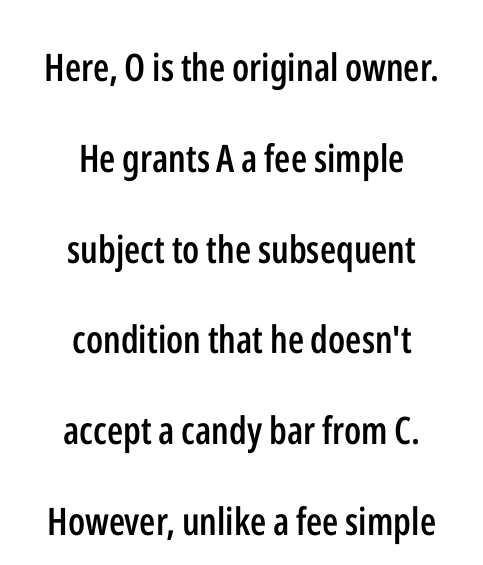
Typographic density is moderately raised because the face is semibold. This block would shrink considerably if given ordinary leading; it's expanded now. Look at the tracking — it's just the regular setting, nothing added. A typesetter would call this proportional, since set widths differ per character.
